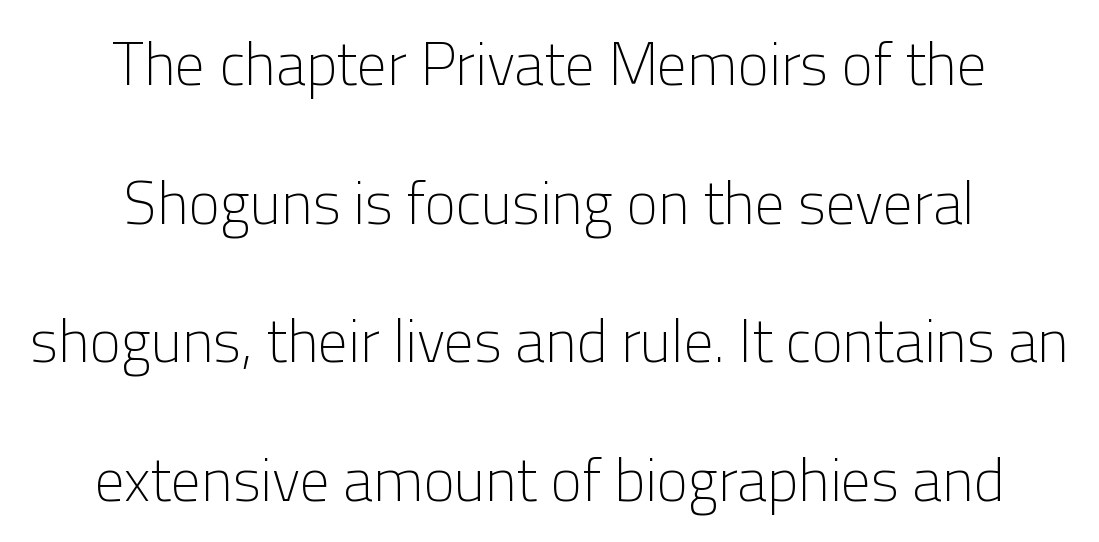
Q: Is the text bold? A: No.
Q: Is the text italic (slanted)? A: No, it is upright.
Q: Is the typeface a serif or a sans-serif typeface? A: Sans-serif.
Q: Is the text underlined? A: No.
Q: How is the paragraph aligned? A: Centered.
Q: Is the spacing between letters normal or unusually wide? A: Normal.
Q: Is the spacing between lines tight, normal or loose? A: Loose.
Q: Width (condensed, normal, or wide)? A: Normal.
Q: Stroke contrast? A: Low.
Q: x-height? A: Medium.
Q: Monospaced? A: No.
